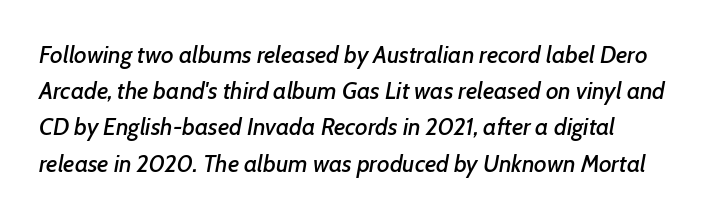
{"italic": "yes", "lean": "right", "slant_degrees": 7, "underline": "no", "align": "left", "line_spacing": "normal", "line_spacing_ratio": 1.51, "letter_spacing": "normal", "letter_spacing_em": 0.0, "glyph_px": 24}
